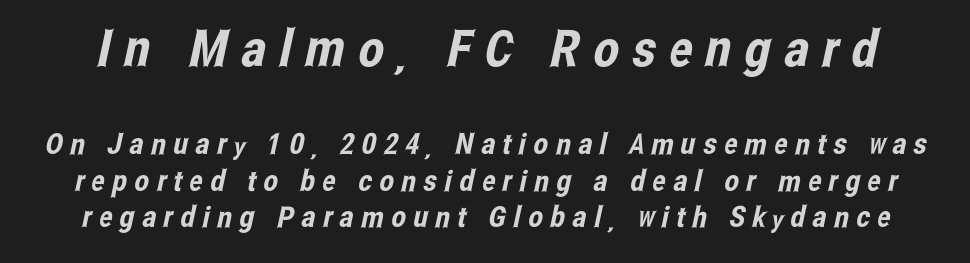
Q: Is the typeface a serif or a sans-serif typeface? A: Sans-serif.
Q: Is the text underlined? A: No.
Q: Is the spacing between letters normal or unusually wide? A: Unusually wide.
Q: Is the spacing between lines tight, normal or loose? A: Normal.
Q: Which block of text is set in a larger size, the first (top) or the second (bottom)? A: The first (top) one.
Q: Width (condensed, normal, or wide)? A: Condensed.
Q: Stroke contrast? A: Low.
Q: x-height? A: Medium.
Q: Monospaced? A: No.
